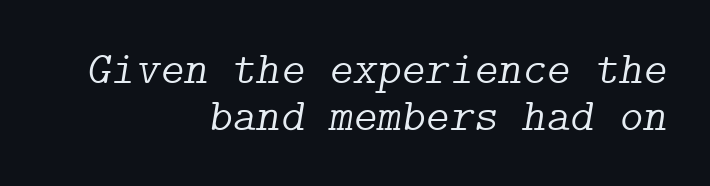
{"serif": "yes", "italic": "yes", "lean": "right", "slant_degrees": 9, "bold": "no", "weight": "light", "width": "normal", "stroke_contrast": "low", "x_height": "medium", "underline": "no", "align": "right", "line_spacing": "tight", "line_spacing_ratio": 1.03, "letter_spacing": "normal", "letter_spacing_em": 0.0, "glyph_px": 46}
